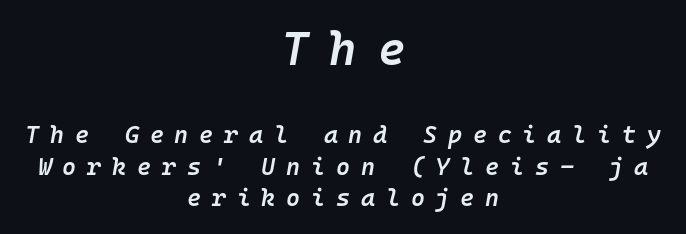
{"italic": "yes", "lean": "right", "slant_degrees": 10, "bold": "semi", "weight": "semibold", "width": "normal", "stroke_contrast": "low", "x_height": "medium", "monospaced": "yes", "underline": "no", "align": "center", "line_spacing": "normal", "line_spacing_ratio": 1.31, "letter_spacing": "wide", "letter_spacing_em": 0.45, "larger_block": "first", "size_ratio": 1.96, "glyph_px": 47}
